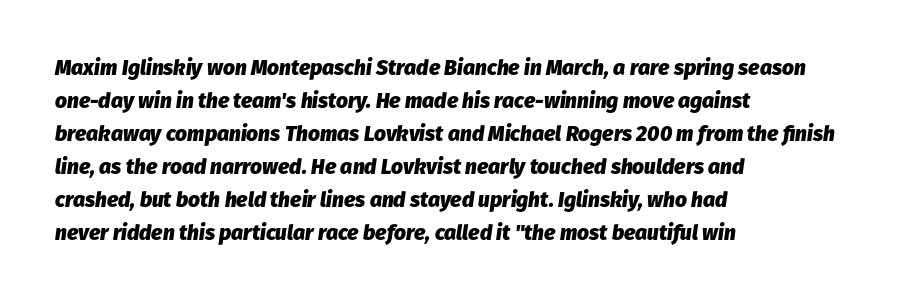
Layout note: lines flush left. These lines sit exactly where default settings would place them. The characters look thick and weighty, a clear bold. Each row of text sits above clean, open space.
